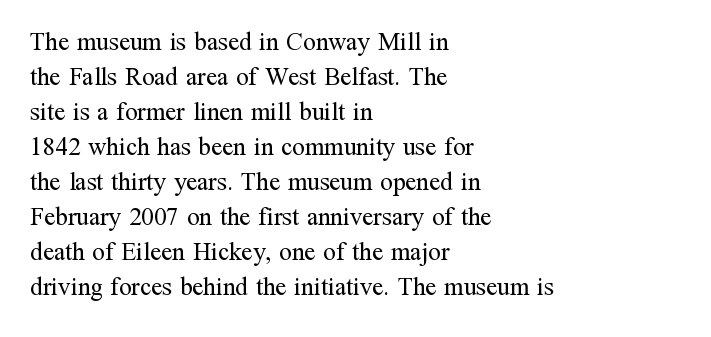
Nobody drew a line under any word here. The passage is arranged the way most books set body copy — flush left. Is the stroke heavy? The answer is a plain regular-or-lighter. Nobody touched the tracking dial on this one. A roman cut, with each character standing at attention. The space between consecutive lines is moderate.
